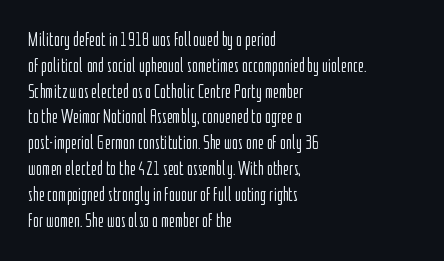
The image shows 20 px text type, upright; set left-aligned, normal line spacing (1.29x), normal letter spacing, not underlined.
